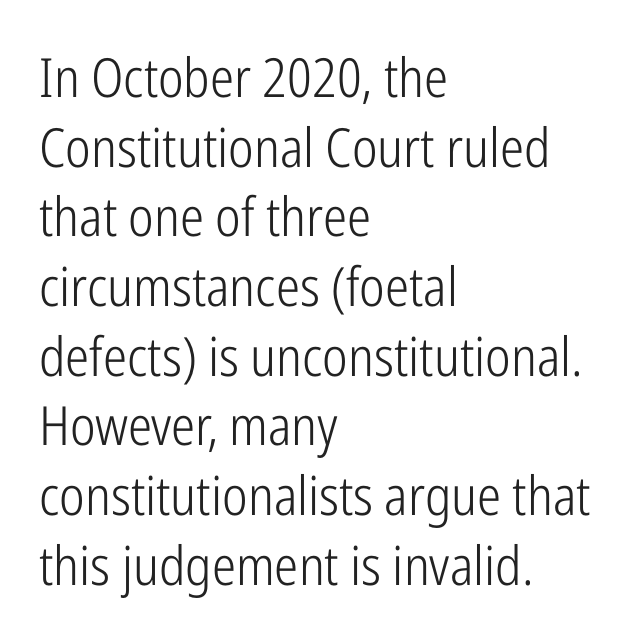
The image shows 54 px light, condensed sans-serif type, upright; set left-aligned, normal line spacing (1.29x), normal letter spacing, not underlined; low stroke contrast and a medium x-height.
